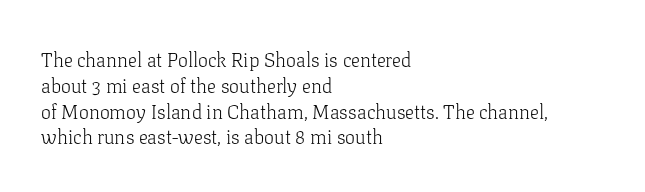
Interline gaps are of average width in this sample. Style check: upright. Tracking here is standard; glyphs follow each other at the usual distance. Stroke mass is kept to a normal reading level or below. Beneath every word, the page is bare. Leftover space on each line is placed entirely after the last word.
